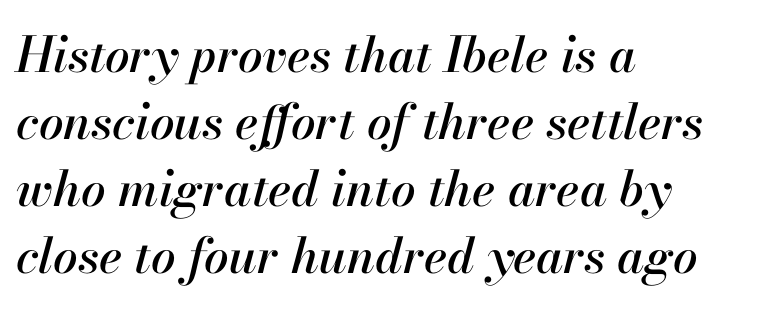
{"italic": "yes", "lean": "right", "slant_degrees": 13, "width": "normal", "stroke_contrast": "high", "x_height": "small", "monospaced": "no", "underline": "no", "align": "left", "line_spacing": "normal", "line_spacing_ratio": 1.37, "letter_spacing": "normal", "letter_spacing_em": 0.0, "glyph_px": 49}
